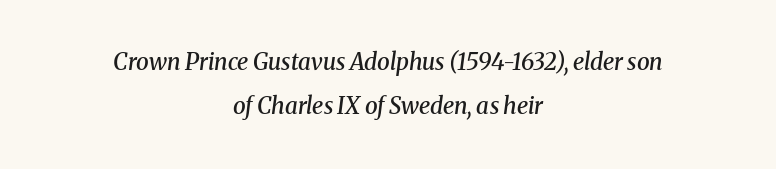
The image shows 23 px text type, italic (leaning right); set centered, loose line spacing (1.92x), normal letter spacing, not underlined.
